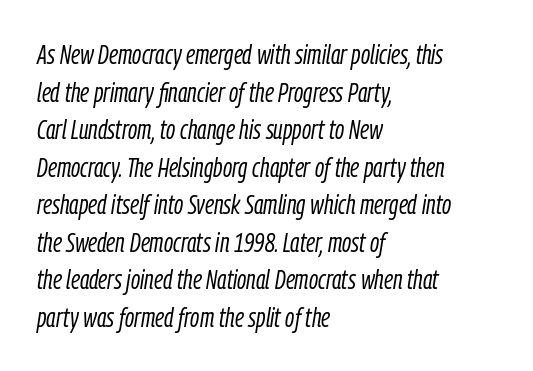
{"italic": "yes", "lean": "right", "slant_degrees": 9, "bold": "no", "underline": "no", "align": "left", "line_spacing": "normal", "line_spacing_ratio": 1.39, "letter_spacing": "normal", "letter_spacing_em": 0.0, "glyph_px": 27}
